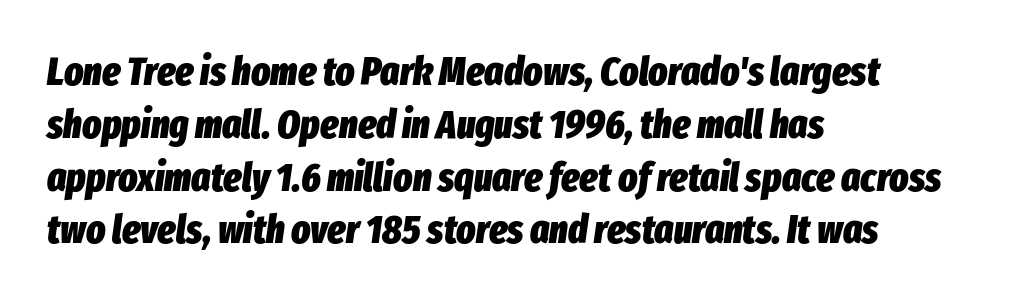
{"italic": "yes", "lean": "right", "slant_degrees": 8, "bold": "yes", "weight": "heavy", "width": "condensed", "stroke_contrast": "low", "x_height": "medium", "monospaced": "no", "underline": "no", "align": "left", "line_spacing": "normal", "line_spacing_ratio": 1.32, "letter_spacing": "normal", "letter_spacing_em": 0.0, "glyph_px": 40}
